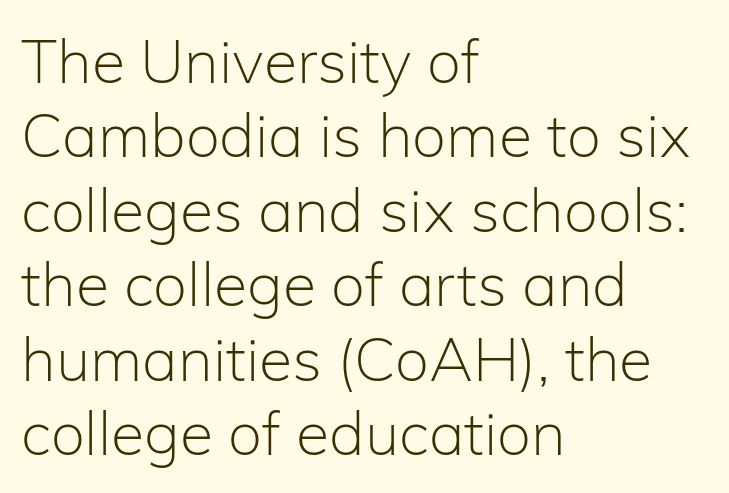
Q: Is the text bold? A: No.
Q: Is the text italic (slanted)? A: No, it is upright.
Q: Is the typeface a serif or a sans-serif typeface? A: Sans-serif.
Q: Is the text underlined? A: No.
Q: How is the paragraph aligned? A: Left-aligned.
Q: Is the spacing between letters normal or unusually wide? A: Normal.
Q: Width (condensed, normal, or wide)? A: Normal.
Q: Stroke contrast? A: Low.
Q: x-height? A: Medium.
Q: Monospaced? A: No.
